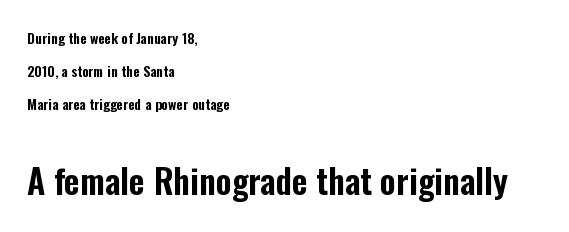
Nothing unusual about the tracking: characters are spaced as the font intends. Every stem runs plumb, perpendicular to the baseline. In terms of letterform style, serifs are entirely absent. The text block is weighted toward the left margin, trailing off unevenly rightward. Descenders are the only things crossing below the line. Note the varied advance widths — an 'i' is clearly narrower than an 'm'.
